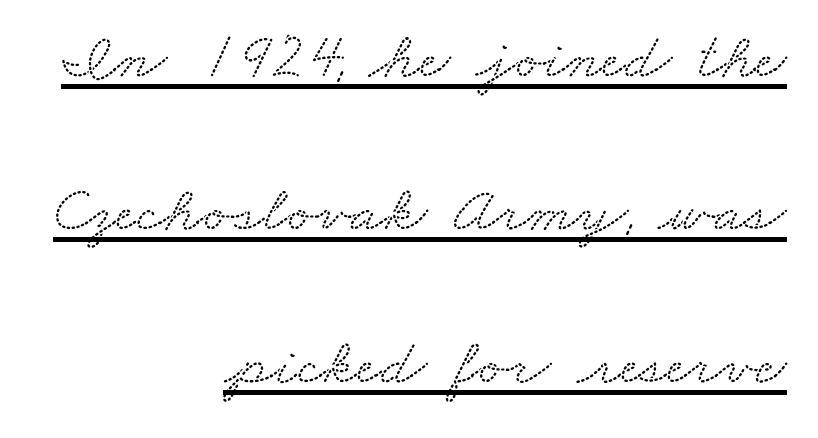
Q: Is the text underlined? A: Yes.
Q: How is the paragraph aligned? A: Right-aligned.
Q: Is the spacing between letters normal or unusually wide? A: Normal.
Q: Is the spacing between lines tight, normal or loose? A: Loose.
Q: Width (condensed, normal, or wide)? A: Wide.
Q: Stroke contrast? A: Low.
Q: x-height? A: Small.
Q: Monospaced? A: No.
